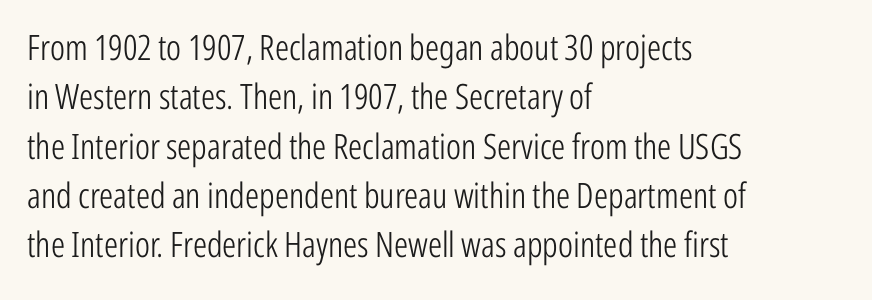
The image shows 35 px light, condensed sans-serif type, upright; set left-aligned, normal line spacing (1.41x), normal letter spacing, not underlined; low stroke contrast and a medium x-height.
